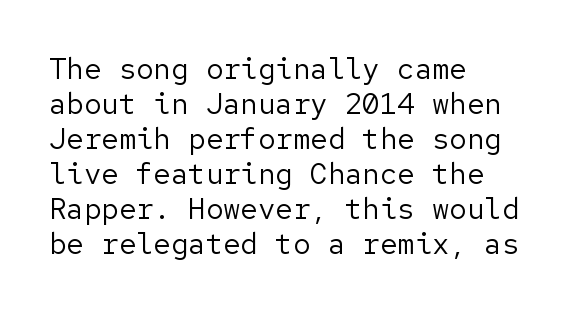
{"serif": "no", "italic": "no", "bold": "no", "weight": "regular", "width": "normal", "stroke_contrast": "low", "x_height": "medium", "underline": "no", "align": "left", "line_spacing_ratio": 1.21, "letter_spacing": "normal", "letter_spacing_em": 0.0, "glyph_px": 29}
